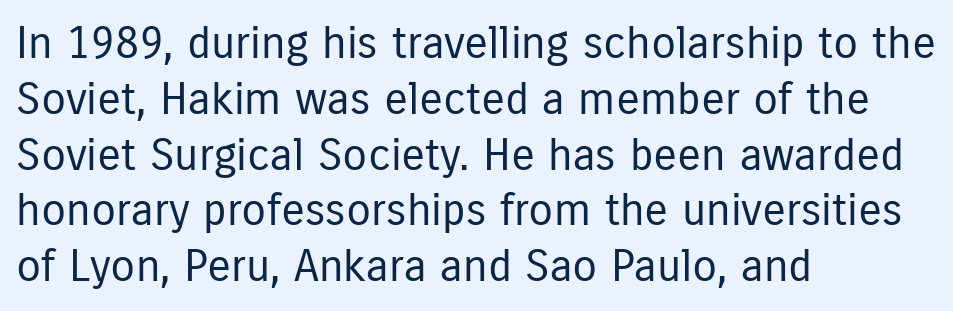
Q: Is the text bold? A: No.
Q: Is the text italic (slanted)? A: No, it is upright.
Q: Is the typeface a serif or a sans-serif typeface? A: Sans-serif.
Q: Is the text underlined? A: No.
Q: How is the paragraph aligned? A: Left-aligned.
Q: Is the spacing between letters normal or unusually wide? A: Normal.
Q: Width (condensed, normal, or wide)? A: Condensed.
Q: Stroke contrast? A: Low.
Q: x-height? A: Medium.
Q: Monospaced? A: No.
